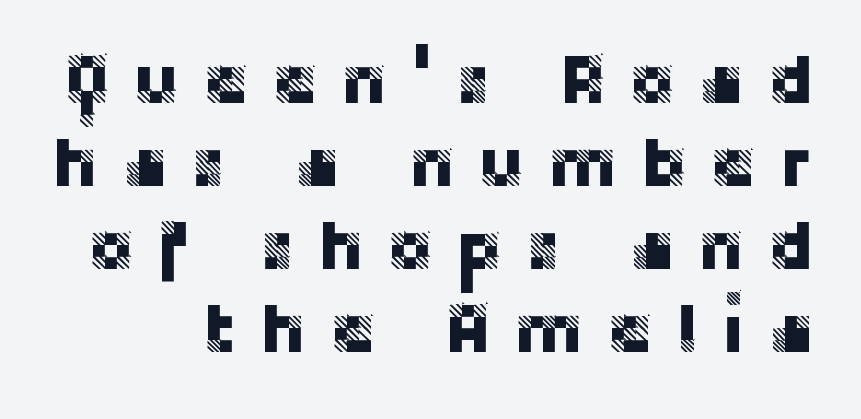
Q: Is the text italic (slanted)? A: No, it is upright.
Q: Is the typeface a serif or a sans-serif typeface? A: Sans-serif.
Q: Is the text underlined? A: No.
Q: Is the spacing between letters normal or unusually wide? A: Unusually wide.
Q: Width (condensed, normal, or wide)? A: Normal.
Q: Stroke contrast? A: Low.
Q: x-height? A: Large.
Q: Monospaced? A: No.
